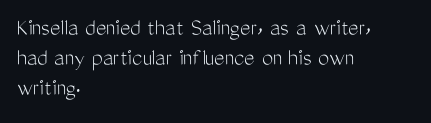
{"italic": "no", "bold": "no", "underline": "no", "align": "left", "line_spacing_ratio": 1.2, "letter_spacing": "normal", "letter_spacing_em": 0.0, "glyph_px": 25}
